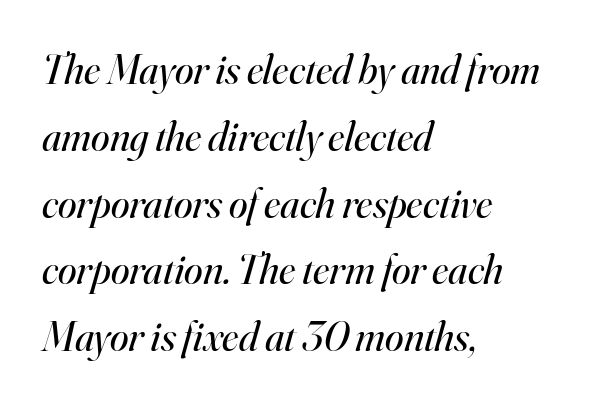
The image shows 42 px regular-weight serif type, italic (leaning right); set left-aligned, normal line spacing (1.59x), normal letter spacing, not underlined; high stroke contrast and a small x-height.
